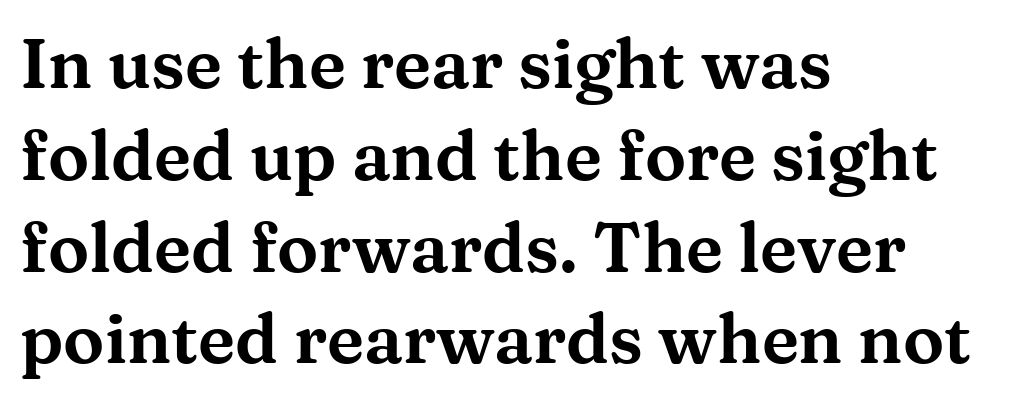
Q: Is the text italic (slanted)? A: No, it is upright.
Q: Is the typeface a serif or a sans-serif typeface? A: Serif.
Q: Is the text underlined? A: No.
Q: How is the paragraph aligned? A: Left-aligned.
Q: Is the spacing between letters normal or unusually wide? A: Normal.
Q: Is the spacing between lines tight, normal or loose? A: Normal.
Q: Width (condensed, normal, or wide)? A: Wide.
Q: Stroke contrast? A: Medium.
Q: x-height? A: Medium.
Q: Monospaced? A: No.
